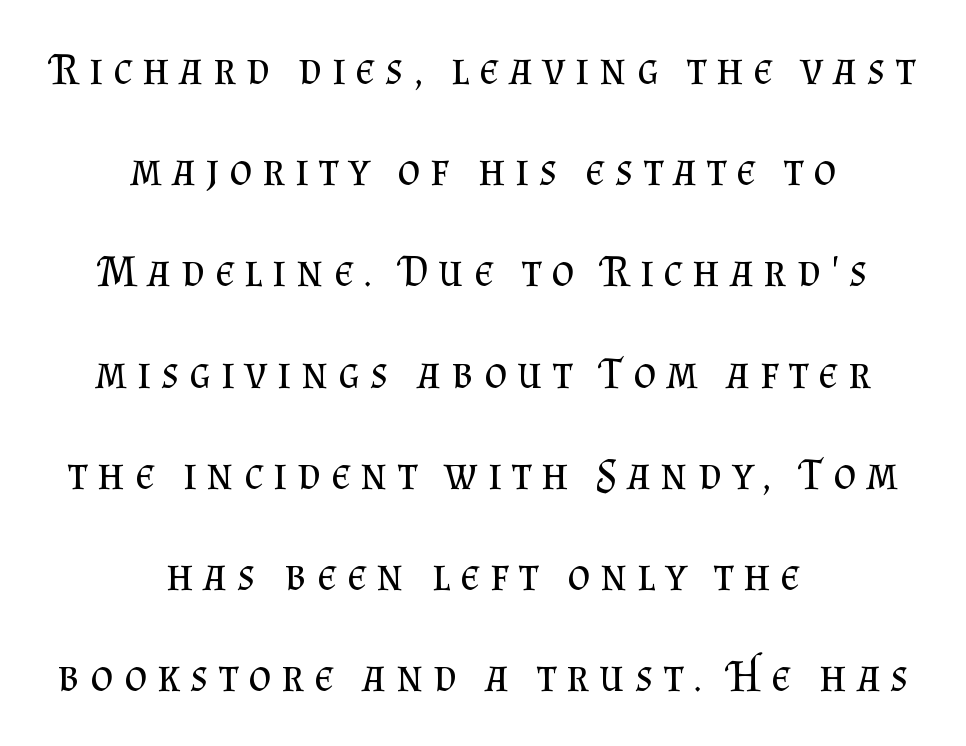
{"serif": "yes", "italic": "no", "bold": "no", "weight": "regular", "width": "normal", "stroke_contrast": "medium", "x_height": "small", "monospaced": "no", "underline": "no", "align": "center", "line_spacing": "loose", "line_spacing_ratio": 2.3, "letter_spacing": "wide", "letter_spacing_em": 0.23, "glyph_px": 44}
